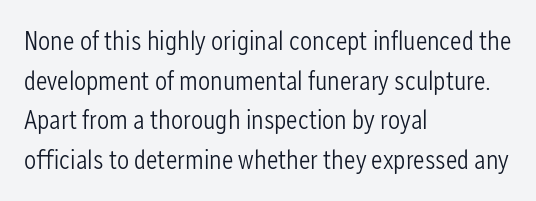
The image shows 27 px text type, upright; set left-aligned, normal line spacing (1.47x), normal letter spacing, not underlined.
